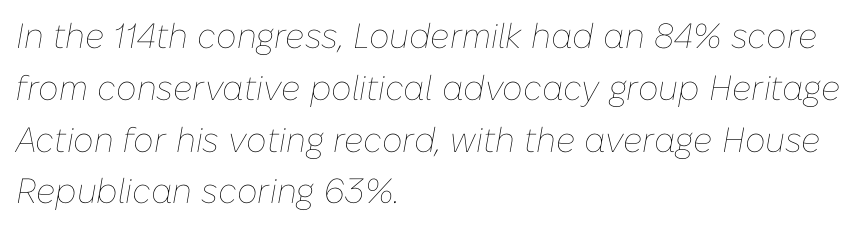
The image shows 35 px thin type, italic (leaning right); set left-aligned, normal line spacing (1.48x), normal letter spacing, not underlined; low stroke contrast and a medium x-height.
